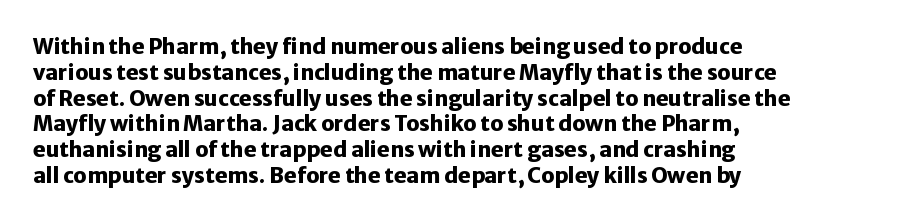
The letters stand upright; this is a roman face. Every row of glyphs begins at an identical x-position on the left. Between one letter and the next there's only the usual sliver of space. Caption: bold face, heavy strokes.
